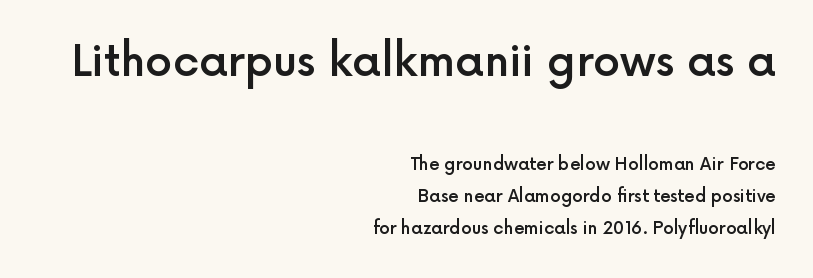
Q: Is the text bold? A: Semi-bold.
Q: Is the text italic (slanted)? A: No, it is upright.
Q: Is the typeface a serif or a sans-serif typeface? A: Sans-serif.
Q: Is the text underlined? A: No.
Q: How is the paragraph aligned? A: Right-aligned.
Q: Is the spacing between letters normal or unusually wide? A: Normal.
Q: Is the spacing between lines tight, normal or loose? A: Loose.
Q: Which block of text is set in a larger size, the first (top) or the second (bottom)? A: The first (top) one.
Q: Width (condensed, normal, or wide)? A: Normal.
Q: x-height? A: Medium.
Q: Monospaced? A: No.
